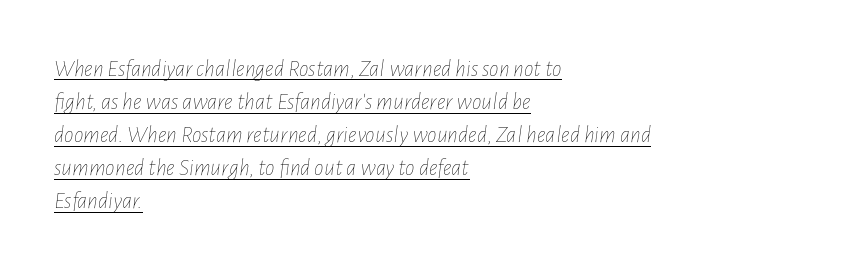
The image shows 24 px text type, italic (leaning right); set left-aligned, normal line spacing (1.38x), normal letter spacing, underlined.
